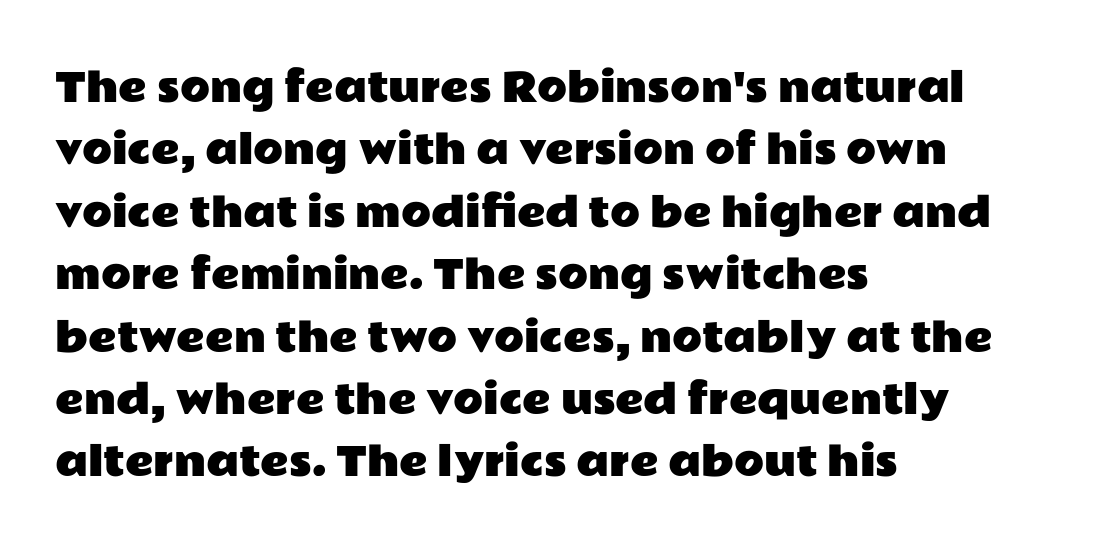
Unmarked baselines from the first word to the last. The rendering keeps characters at their native spacing. No italicization has been applied; the sample stays upright. Normally led — the rows are evenly, conventionally spaced.
